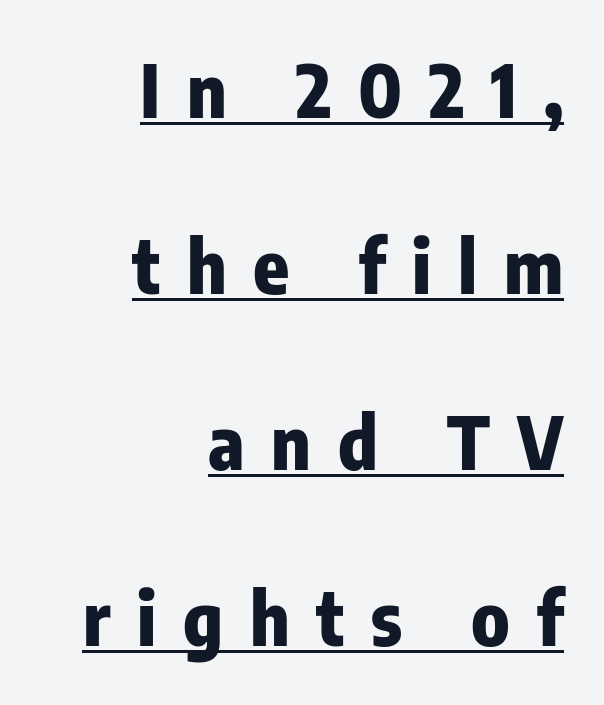
{"serif": "no", "italic": "no", "bold": "yes", "weight": "heavy", "width": "condensed", "stroke_contrast": "low", "x_height": "medium", "monospaced": "no", "underline": "yes", "align": "right", "line_spacing": "loose", "line_spacing_ratio": 2.38, "letter_spacing": "wide", "letter_spacing_em": 0.36, "glyph_px": 74}
